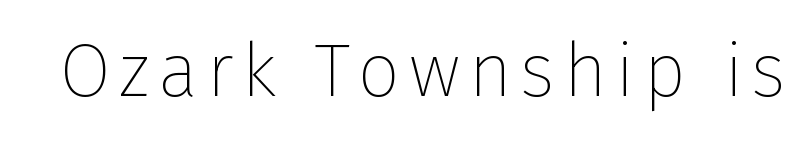
{"serif": "no", "italic": "no", "bold": "no", "weight": "thin", "width": "normal", "stroke_contrast": "low", "x_height": "medium", "monospaced": "no", "underline": "no", "glyph_px": 75}
